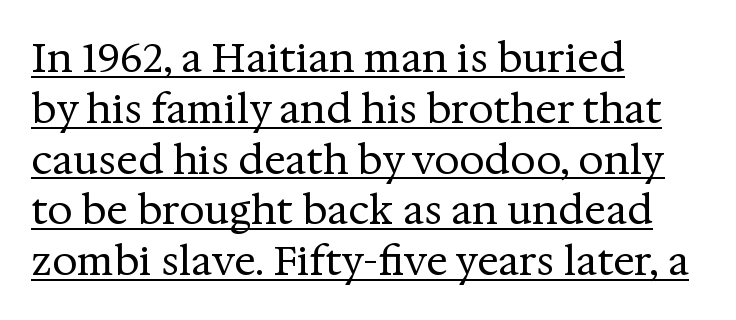
Posture: upright roman. The line-height multiplier appears to be the usual default. These lines are rendered in a variable-pitch font. The passage shown has conventional tracking throughout. Weight: regular or lighter.
